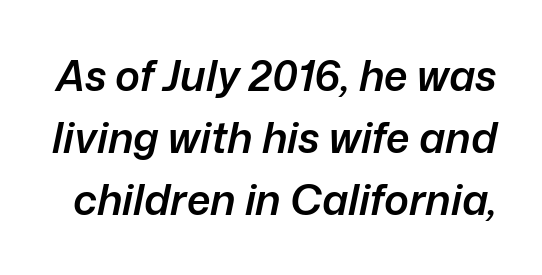
{"italic": "yes", "lean": "right", "slant_degrees": 12, "bold": "semi", "weight": "semibold", "width": "normal", "stroke_contrast": "low", "x_height": "medium", "monospaced": "no", "underline": "no", "line_spacing": "normal", "line_spacing_ratio": 1.48, "letter_spacing": "normal", "letter_spacing_em": 0.0, "glyph_px": 42}
